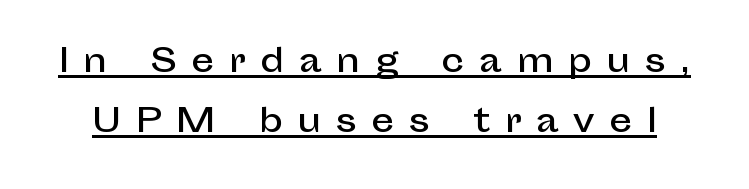
The rendering uses natural spacing where letterforms have individual widths. The glyphs are accompanied by a horizontal stroke just below them. Examine the stroke ends and you'll find no serifs. The typography opts for an upright posture over an oblique one. The gaps between neighbouring characters are conspicuously large.
